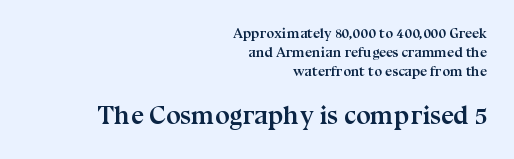
Spacing between characters is what you'd get straight out of the box. Words float on clear page, feet unadorned. The sample has been set heavy, in full bold. Tall strokes in this sample are plumb rather than angled. The face used here appears at its bigger size in the lower chunk.
